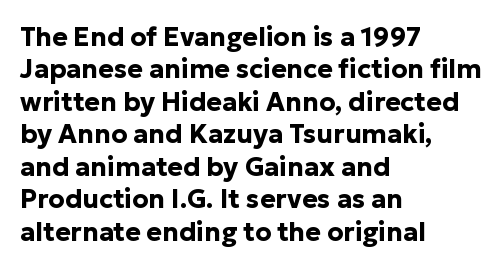
Q: Is the text bold? A: Yes.
Q: Is the text italic (slanted)? A: No, it is upright.
Q: Is the text underlined? A: No.
Q: How is the paragraph aligned? A: Left-aligned.
Q: Is the spacing between letters normal or unusually wide? A: Normal.
Q: Is the spacing between lines tight, normal or loose? A: Normal.
